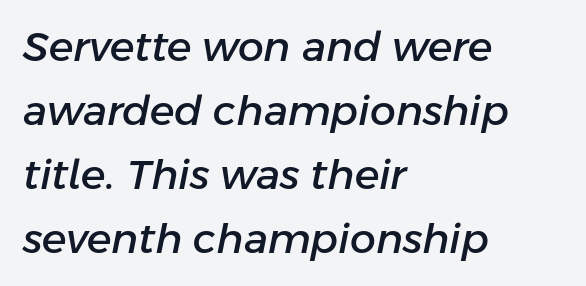
Line starts are locked; line ends wander. The passage shown stacks its lines at a standard gap. Do the characters align in a grid? No, the font is proportional. Plain, unruled lines of type. Is the letter spacing exaggerated? No — it looks like the ordinary default. The letters are slanted; this is an italic face.
